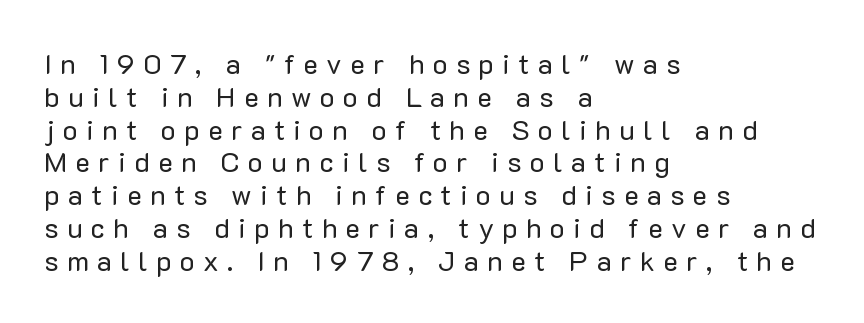
The image shows 28 px regular-weight sans-serif type, upright; set left-aligned, line spacing 1.17x, unusually wide letter spacing (+0.3 em), not underlined; low stroke contrast and a medium x-height.
